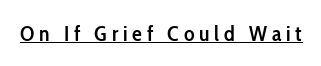
The image shows 22 px text type, upright; set unusually wide letter spacing (+0.22 em), underlined.
